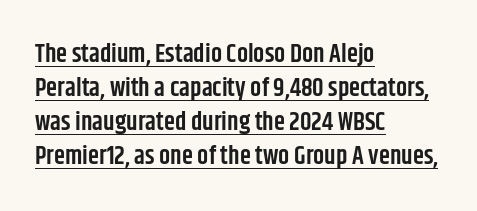
Q: Is the text bold? A: Semi-bold.
Q: Is the text italic (slanted)? A: No, it is upright.
Q: Is the text underlined? A: Yes.
Q: How is the paragraph aligned? A: Left-aligned.
Q: Is the spacing between letters normal or unusually wide? A: Normal.
Q: Is the spacing between lines tight, normal or loose? A: Normal.
